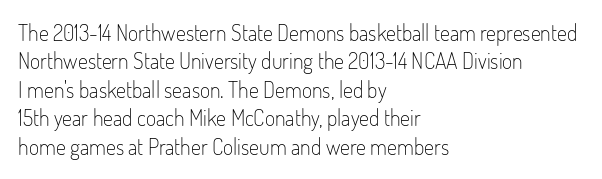
Q: Is the text bold? A: No.
Q: Is the text italic (slanted)? A: No, it is upright.
Q: Is the text underlined? A: No.
Q: How is the paragraph aligned? A: Left-aligned.
Q: Is the spacing between letters normal or unusually wide? A: Normal.
Q: Is the spacing between lines tight, normal or loose? A: Normal.
